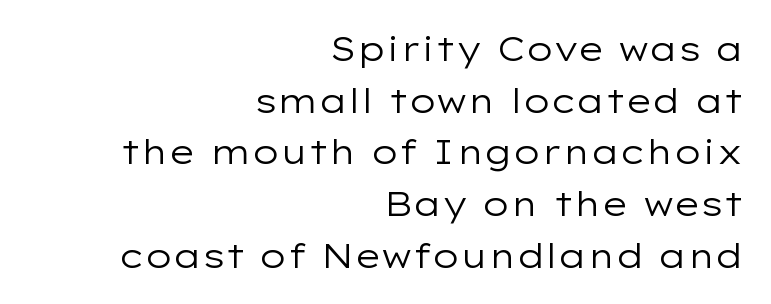
The image shows 34 px regular-weight, wide sans-serif type, upright; set right-aligned, normal line spacing (1.52x), normal letter spacing, not underlined; low stroke contrast and a medium x-height.
